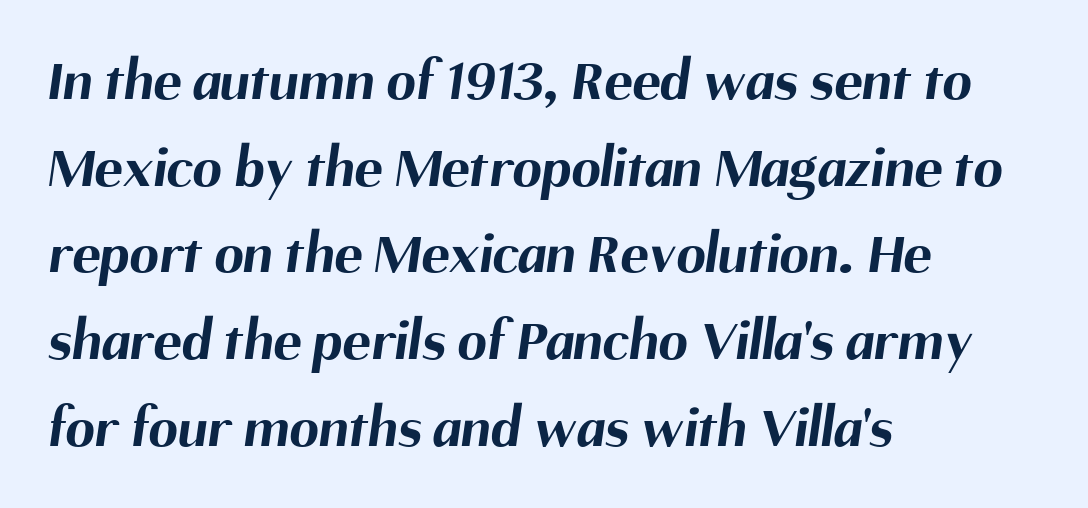
Vertically, the passage feels balanced, rows spaced as you'd expect. The rendering uses natural spacing where letterforms have individual widths. Has an underline been added? It has not. This sample uses a sans-serif face. Horizontally, the lines are justified to the leading edge only.
